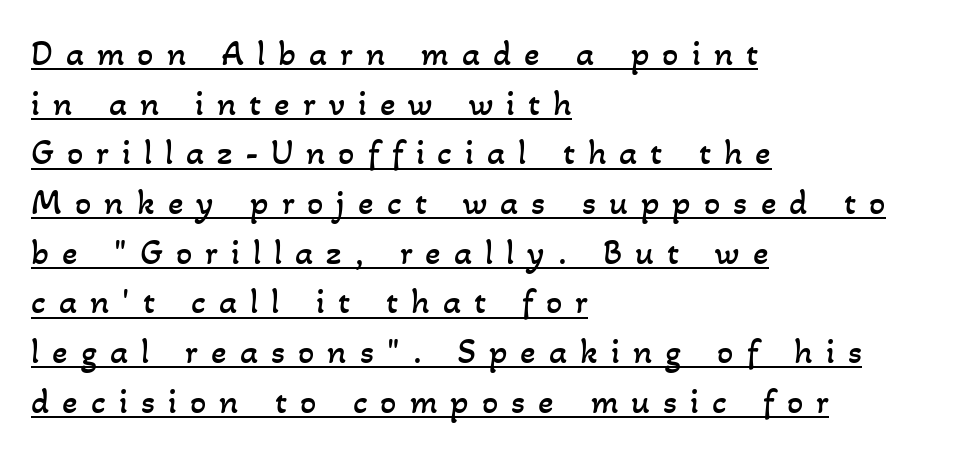
Counters stay open thanks to moderate or lighter strokes. Check the space under the baseline: a stroke is drawn there. Vertical spacing — default. Left-aligned paragraph, ragged on the right.
